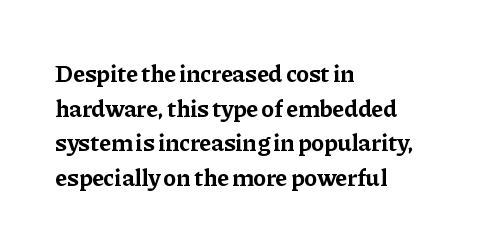
{"italic": "no", "bold": "yes", "underline": "no", "align": "left", "line_spacing": "normal", "line_spacing_ratio": 1.44, "letter_spacing": "normal", "letter_spacing_em": 0.0, "glyph_px": 24}
